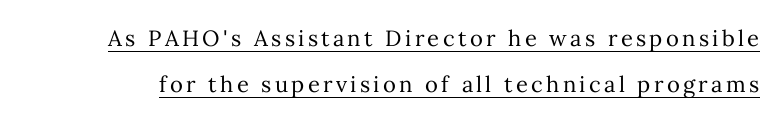
Stem width sits at or under what a default text font uses. This sample carries an underscore along the baseline area. Is there any slant? The stems are plumb. Quick note: interline space is abundant.
